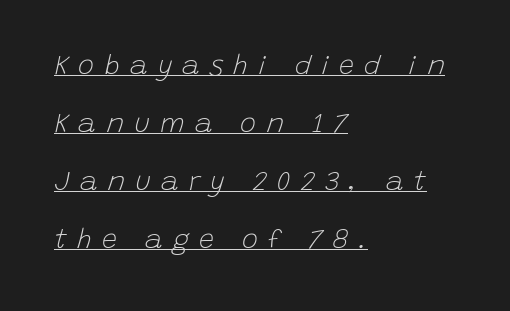
{"italic": "yes", "lean": "right", "slant_degrees": 15, "bold": "no", "underline": "yes", "align": "left", "line_spacing": "loose", "line_spacing_ratio": 2.15, "letter_spacing": "wide", "letter_spacing_em": 0.37, "glyph_px": 27}
